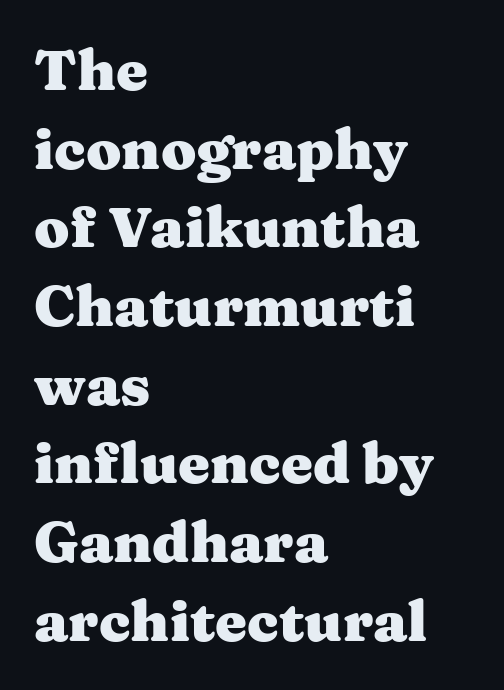
Q: Is the text bold? A: Yes.
Q: Is the text italic (slanted)? A: No, it is upright.
Q: Is the typeface a serif or a sans-serif typeface? A: Serif.
Q: Is the text underlined? A: No.
Q: How is the paragraph aligned? A: Left-aligned.
Q: Is the spacing between letters normal or unusually wide? A: Normal.
Q: Is the spacing between lines tight, normal or loose? A: Normal.
Q: Width (condensed, normal, or wide)? A: Wide.
Q: Stroke contrast? A: Medium.
Q: x-height? A: Medium.
Q: Monospaced? A: No.
